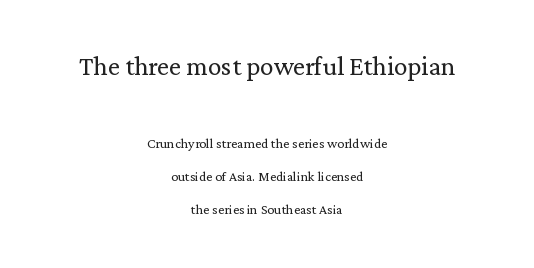
{"italic": "no", "bold": "no", "underline": "no", "align": "center", "line_spacing": "loose", "line_spacing_ratio": 2.35, "letter_spacing": "normal", "letter_spacing_em": 0.0, "larger_block": "first", "size_ratio": 1.93, "glyph_px": 27}
